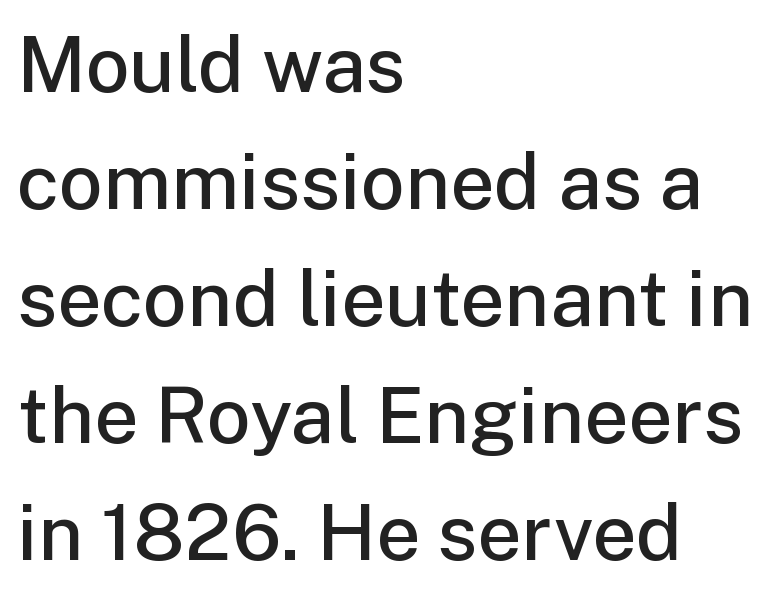
The image shows 78 px semibold sans-serif type, upright; set left-aligned, normal line spacing (1.5x), normal letter spacing, not underlined; low stroke contrast and a medium x-height.
